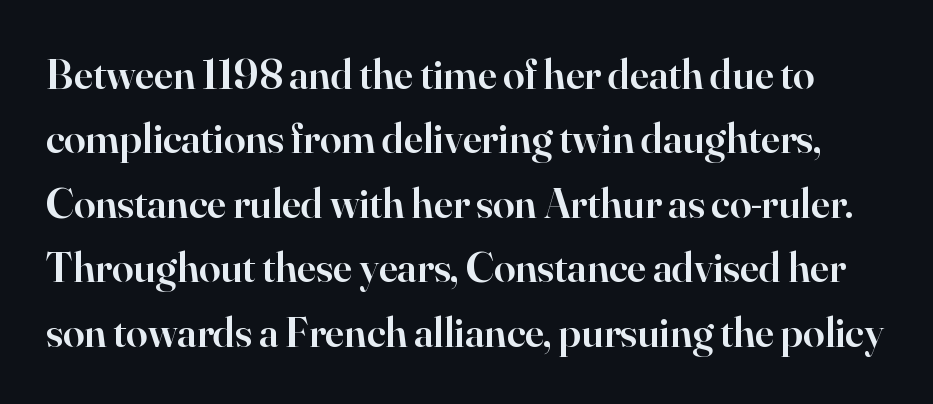
Q: Is the text bold? A: Semi-bold.
Q: Is the text italic (slanted)? A: No, it is upright.
Q: Is the typeface a serif or a sans-serif typeface? A: Serif.
Q: Is the text underlined? A: No.
Q: Is the spacing between letters normal or unusually wide? A: Normal.
Q: Is the spacing between lines tight, normal or loose? A: Normal.
Q: Width (condensed, normal, or wide)? A: Normal.
Q: Stroke contrast? A: High.
Q: x-height? A: Small.
Q: Monospaced? A: No.
